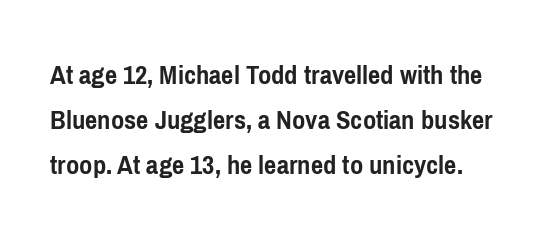
Q: Is the text bold? A: Yes.
Q: Is the text italic (slanted)? A: No, it is upright.
Q: Is the typeface a serif or a sans-serif typeface? A: Sans-serif.
Q: Is the text underlined? A: No.
Q: Is the spacing between letters normal or unusually wide? A: Normal.
Q: Is the spacing between lines tight, normal or loose? A: Normal.
Q: Width (condensed, normal, or wide)? A: Condensed.
Q: Stroke contrast? A: Low.
Q: x-height? A: Medium.
Q: Monospaced? A: No.
